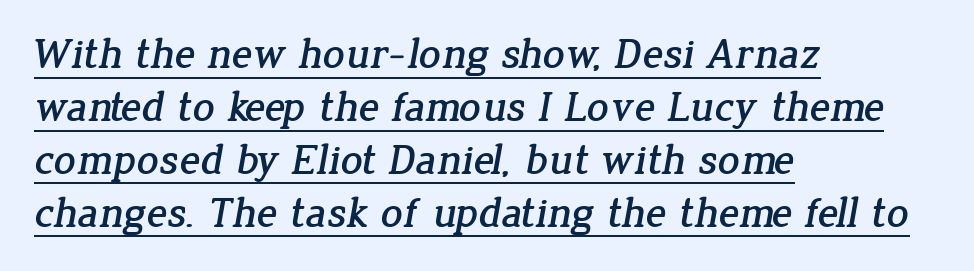
The image shows 43 px serif type; set left-aligned, line spacing 1.23x, normal letter spacing, underlined; low stroke contrast and a medium x-height.
